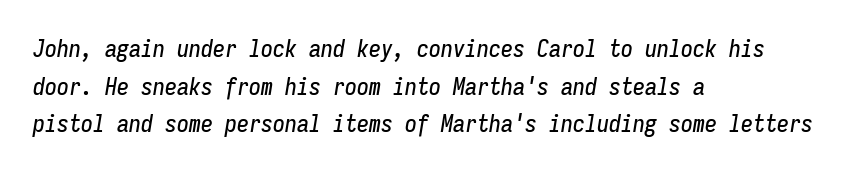
{"italic": "yes", "lean": "right", "slant_degrees": 9, "underline": "no", "align": "left", "line_spacing": "normal", "line_spacing_ratio": 1.57, "letter_spacing": "normal", "letter_spacing_em": 0.0, "glyph_px": 24}
